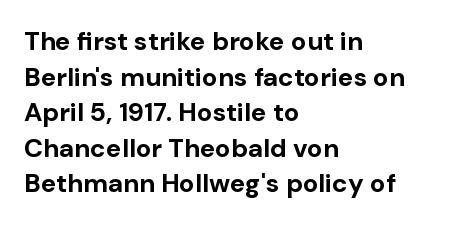
{"italic": "no", "bold": "yes", "underline": "no", "align": "left", "line_spacing": "normal", "line_spacing_ratio": 1.37, "letter_spacing": "normal", "letter_spacing_em": 0.0, "glyph_px": 26}
